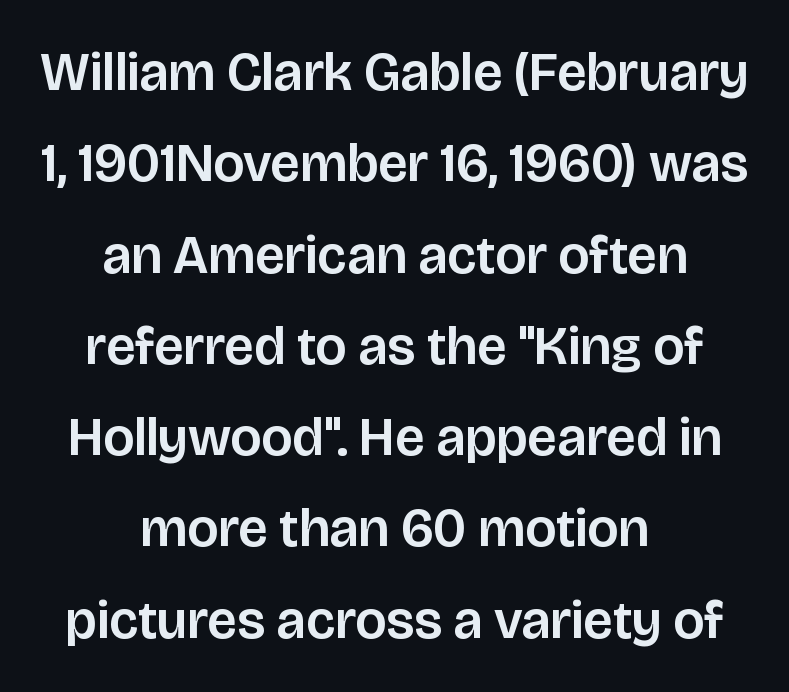
Q: Is the text italic (slanted)? A: No, it is upright.
Q: Is the typeface a serif or a sans-serif typeface? A: Sans-serif.
Q: Is the text underlined? A: No.
Q: How is the paragraph aligned? A: Centered.
Q: Is the spacing between letters normal or unusually wide? A: Normal.
Q: Is the spacing between lines tight, normal or loose? A: Normal.
Q: Width (condensed, normal, or wide)? A: Normal.
Q: Stroke contrast? A: Low.
Q: x-height? A: Large.
Q: Monospaced? A: No.
